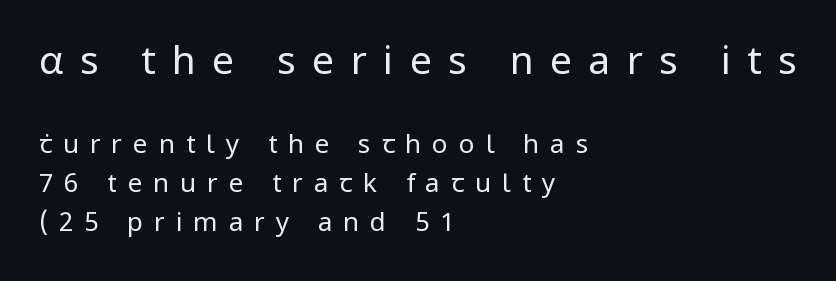
{"serif": "no", "italic": "no", "bold": "no", "weight": "regular", "width": "normal", "stroke_contrast": "low", "x_height": "medium", "monospaced": "no", "underline": "no", "align": "left", "line_spacing": "normal", "line_spacing_ratio": 1.5, "letter_spacing": "wide", "letter_spacing_em": 0.42, "larger_block": "first", "size_ratio": 1.5, "glyph_px": 39}
